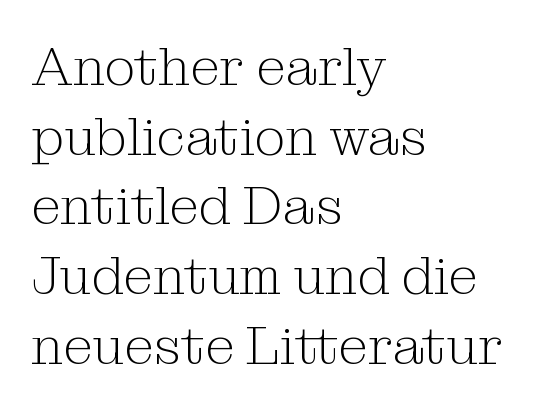
Q: Is the text bold? A: No.
Q: Is the text italic (slanted)? A: No, it is upright.
Q: Is the typeface a serif or a sans-serif typeface? A: Serif.
Q: Is the text underlined? A: No.
Q: How is the paragraph aligned? A: Left-aligned.
Q: Is the spacing between letters normal or unusually wide? A: Normal.
Q: Is the spacing between lines tight, normal or loose? A: Normal.
Q: Width (condensed, normal, or wide)? A: Normal.
Q: Stroke contrast? A: Medium.
Q: x-height? A: Medium.
Q: Monospaced? A: No.
